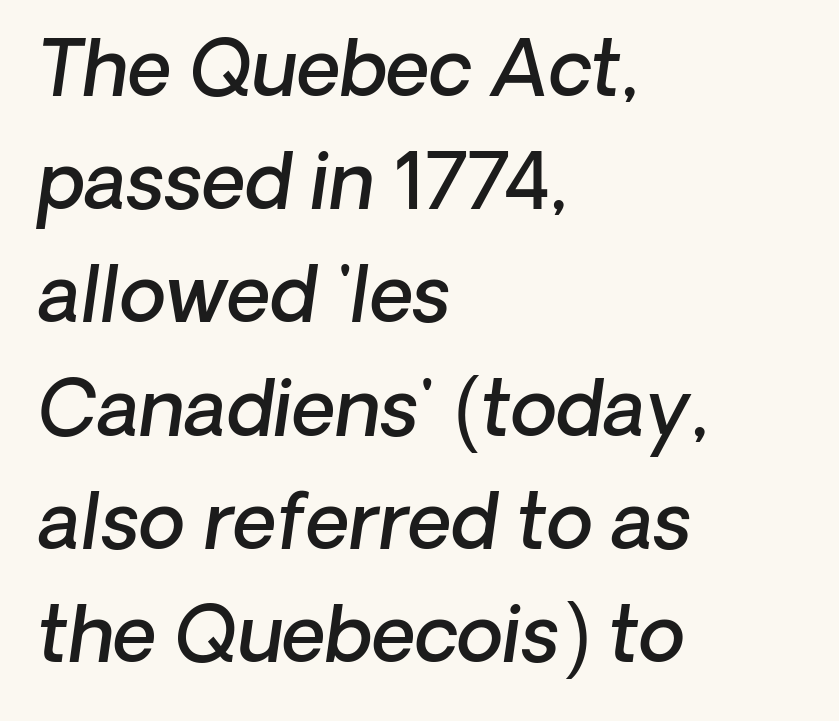
The image shows 76 px semibold sans-serif type; set left-aligned, normal line spacing (1.49x), normal letter spacing, not underlined; low stroke contrast and a medium x-height.
